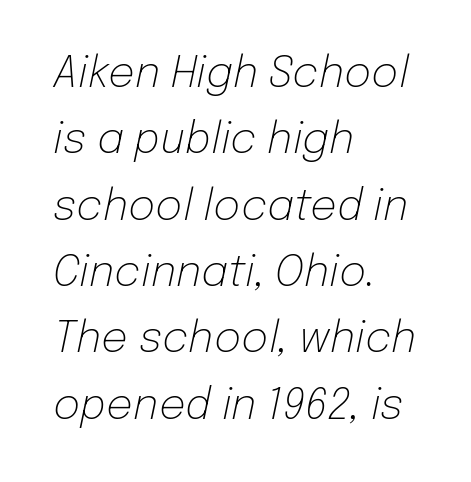
{"italic": "yes", "lean": "right", "slant_degrees": 12, "bold": "no", "weight": "light", "width": "normal", "stroke_contrast": "low", "x_height": "medium", "monospaced": "no", "underline": "no", "align": "left", "line_spacing": "normal", "line_spacing_ratio": 1.58, "letter_spacing": "normal", "letter_spacing_em": 0.0, "glyph_px": 42}
